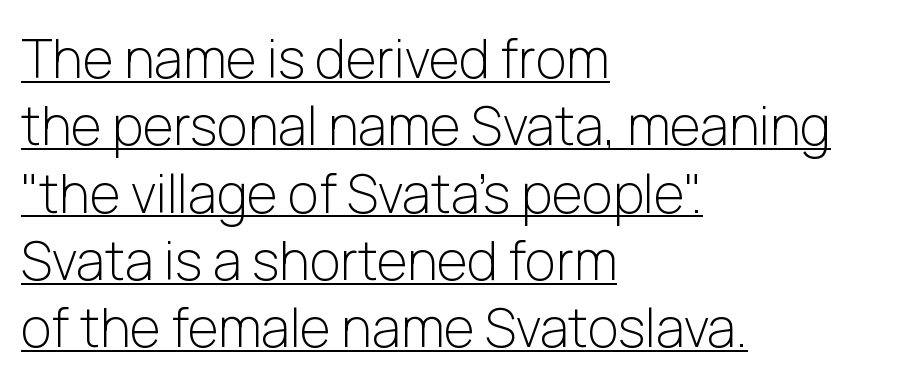
Q: Is the text bold? A: No.
Q: Is the text italic (slanted)? A: No, it is upright.
Q: Is the typeface a serif or a sans-serif typeface? A: Sans-serif.
Q: Is the text underlined? A: Yes.
Q: How is the paragraph aligned? A: Left-aligned.
Q: Is the spacing between letters normal or unusually wide? A: Normal.
Q: Is the spacing between lines tight, normal or loose? A: Normal.
Q: Width (condensed, normal, or wide)? A: Normal.
Q: Stroke contrast? A: Low.
Q: x-height? A: Medium.
Q: Monospaced? A: No.
